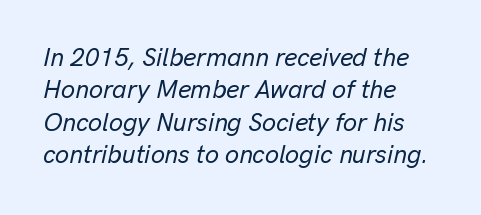
Q: Is the text italic (slanted)? A: Yes, it leans right by about 13 degrees.
Q: Is the text underlined? A: No.
Q: How is the paragraph aligned? A: Left-aligned.
Q: Is the spacing between letters normal or unusually wide? A: Normal.
Q: Is the spacing between lines tight, normal or loose? A: Normal.
